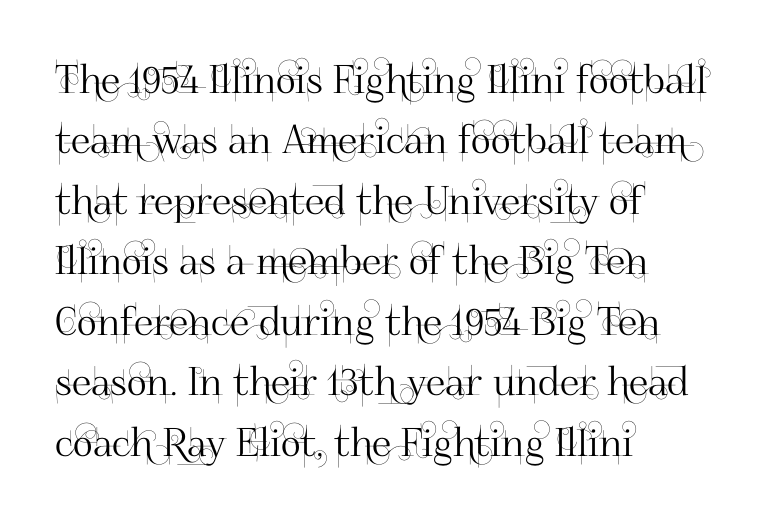
{"serif": "no", "italic": "no", "width": "normal", "stroke_contrast": "high", "x_height": "small", "monospaced": "no", "underline": "no", "align": "left", "line_spacing": "normal", "line_spacing_ratio": 1.55, "letter_spacing": "normal", "letter_spacing_em": 0.0, "glyph_px": 39}
